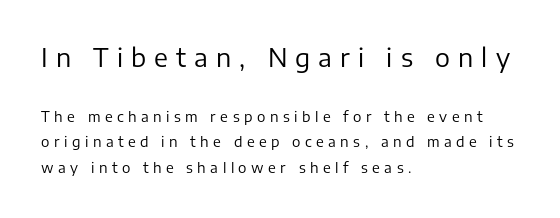
{"italic": "no", "bold": "no", "underline": "no", "align": "left", "line_spacing_ratio": 1.83, "letter_spacing": "wide", "letter_spacing_em": 0.32, "larger_block": "first", "size_ratio": 1.79, "glyph_px": 25}
